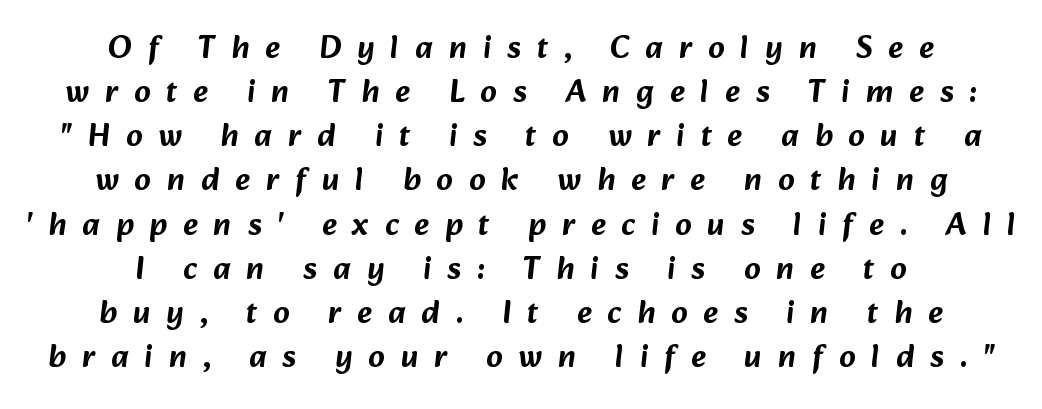
Varying glyph widths throughout — classic text-font behaviour. Casual observation: everything's sitting right in the middle. The strip under each line holds only bare page. Type style note: lacks serifs.
